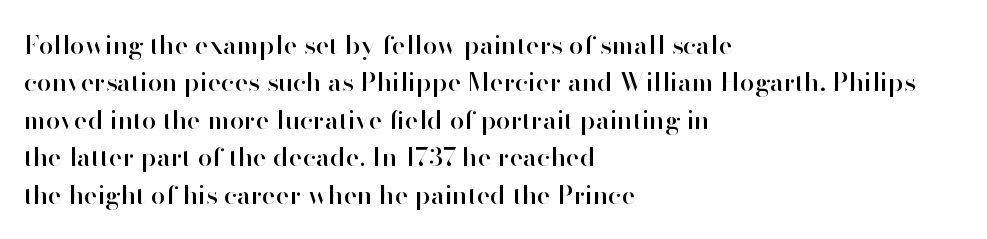
A typesetter would call this zero additional tracking. The string is rendered with underlining switched off. Reading down the block, your eye returns to a fixed left position each line. The lines sit at an ordinary, default distance from one another.
